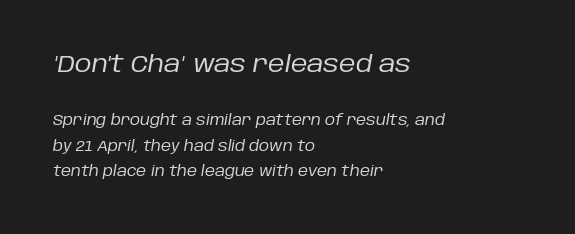
The image shows 23 px text type, italic (leaning right); set left-aligned, line spacing 1.82x, normal letter spacing, not underlined; the first (top) block is 1.64x larger.
